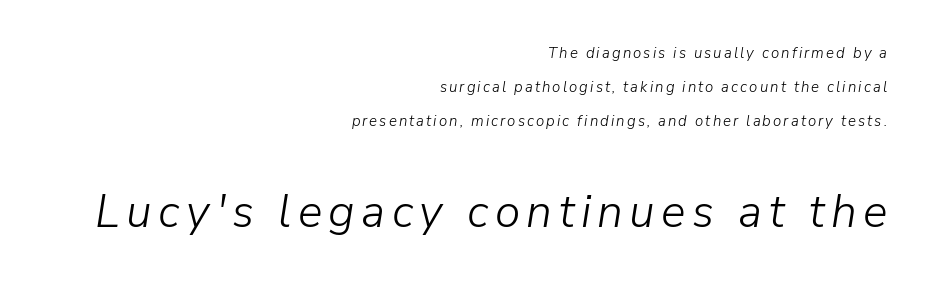
The image shows 46 px light type, italic (leaning right); set right-aligned, loose line spacing (2.26x), not underlined; the second (bottom) block is 3.07x larger; low stroke contrast and a medium x-height.
